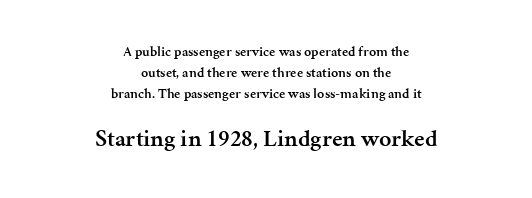
The passage shown is semibold, sitting just below true bold. Notice how the stems are strictly vertical — no italics here. Leftover space on each line is divided equally before and after the words. The strip under each line holds only bare page. The emphasis by scale lands on block number two, below. Each word holds together tightly as a unit, with standard inter-letter gaps.
